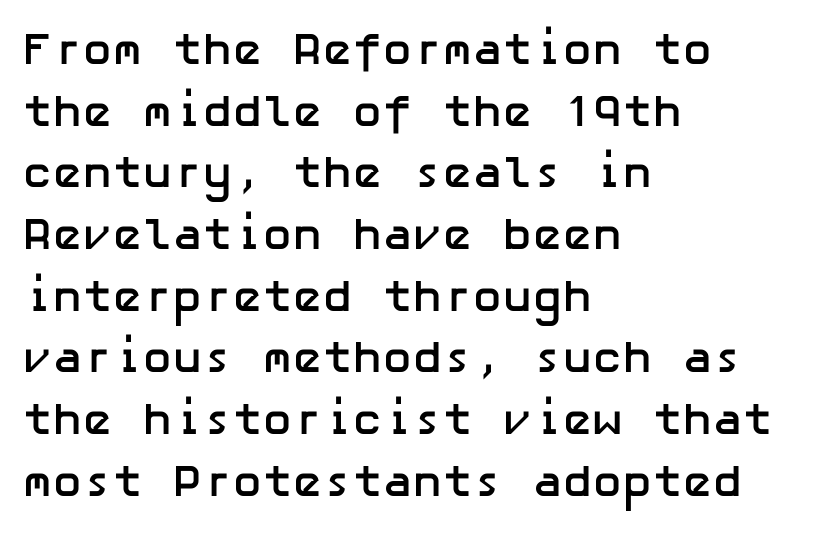
The image shows 45 px semibold sans-serif type, upright; set left-aligned, normal line spacing (1.37x), normal letter spacing, not underlined; low stroke contrast and a medium x-height.
